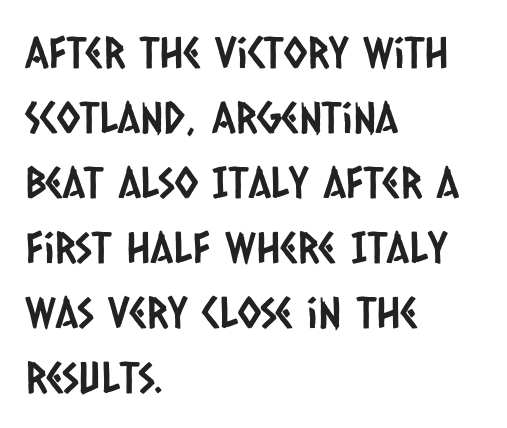
{"serif": "no", "width": "condensed", "stroke_contrast": "low", "x_height": "large", "monospaced": "no", "underline": "no", "align": "left", "line_spacing": "normal", "line_spacing_ratio": 1.51, "letter_spacing": "normal", "letter_spacing_em": 0.0, "glyph_px": 43}
